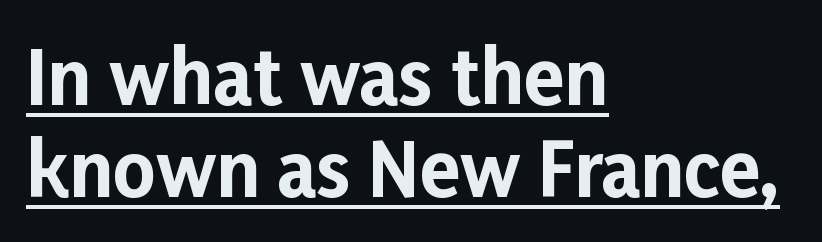
Q: Is the text bold? A: Yes.
Q: Is the text italic (slanted)? A: No, it is upright.
Q: Is the typeface a serif or a sans-serif typeface? A: Sans-serif.
Q: Is the text underlined? A: Yes.
Q: How is the paragraph aligned? A: Left-aligned.
Q: Is the spacing between letters normal or unusually wide? A: Normal.
Q: Width (condensed, normal, or wide)? A: Normal.
Q: Stroke contrast? A: Low.
Q: x-height? A: Medium.
Q: Monospaced? A: No.
